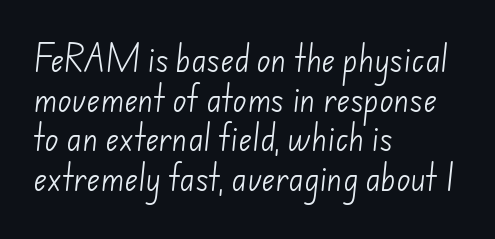
Think of a printed novel: that variable character pitch is what you see here. Nothing unusual about the tracking: characters are spaced as the font intends. Honestly, there is no underline to notice here at all. Visually the block forms a straight wall on the left and a jagged coastline on the right. The letters carry no serifs — their stems end cleanly without finishing strokes. The designer left line spacing at the default.
